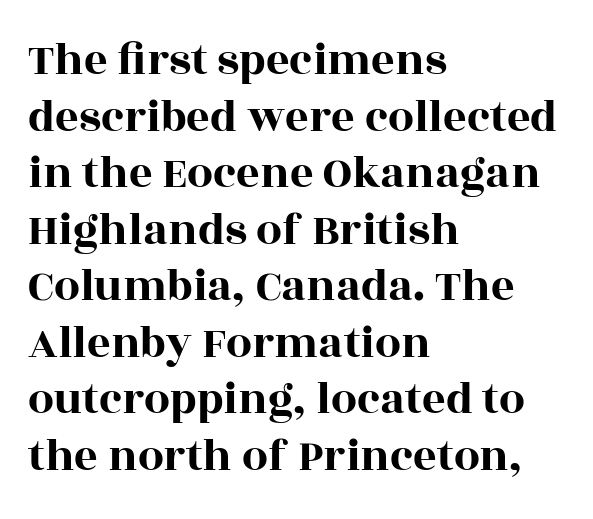
The image shows 46 px wide serif type, upright; set left-aligned, line spacing 1.23x, normal letter spacing, not underlined; a large x-height.
